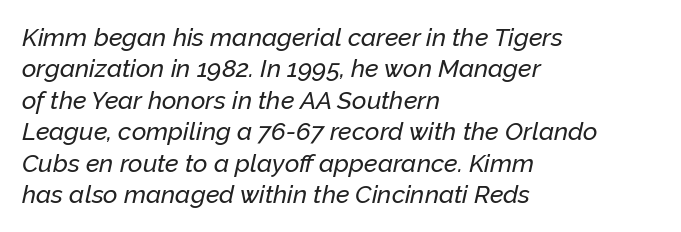
Q: Is the text italic (slanted)? A: Yes, it leans right by about 12 degrees.
Q: Is the text underlined? A: No.
Q: How is the paragraph aligned? A: Left-aligned.
Q: Is the spacing between letters normal or unusually wide? A: Normal.
Q: Is the spacing between lines tight, normal or loose? A: Normal.
